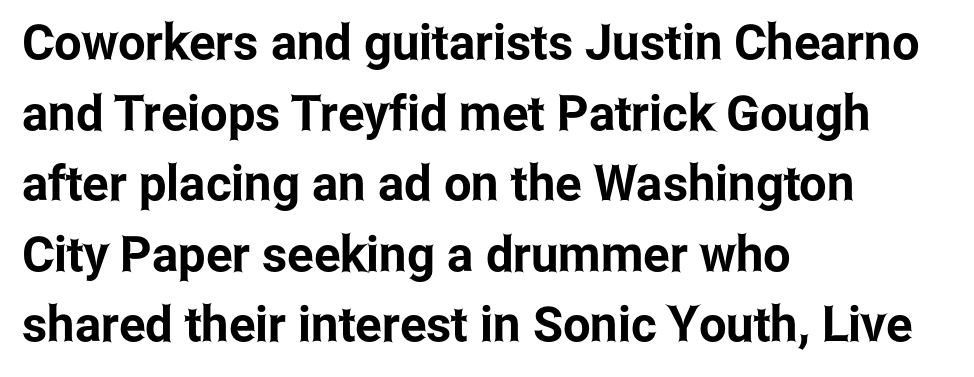
Q: Is the text italic (slanted)? A: No, it is upright.
Q: Is the typeface a serif or a sans-serif typeface? A: Sans-serif.
Q: Is the text underlined? A: No.
Q: How is the paragraph aligned? A: Left-aligned.
Q: Is the spacing between letters normal or unusually wide? A: Normal.
Q: Is the spacing between lines tight, normal or loose? A: Normal.
Q: Width (condensed, normal, or wide)? A: Condensed.
Q: Stroke contrast? A: Low.
Q: x-height? A: Medium.
Q: Monospaced? A: No.
